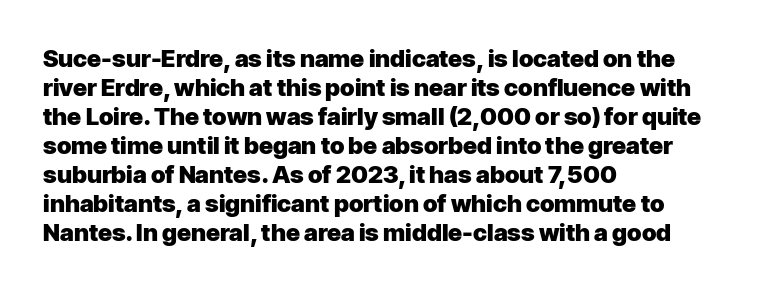
Bold? Absolutely — the strokes are thick and heavy. These lines are set flush left with a ragged right edge. Each row of text sits above clean, open space. There is no visible air inserted between adjacent glyphs. The type sits square on the baseline with zero lean.
